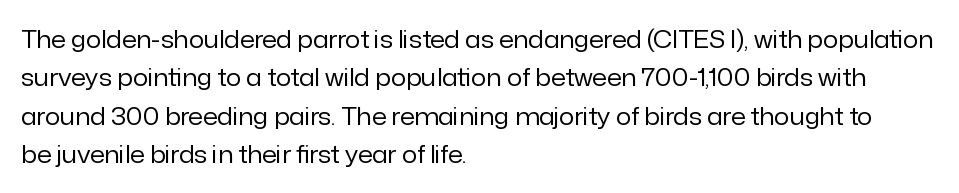
{"italic": "no", "bold": "no", "underline": "no", "align": "left", "line_spacing": "normal", "line_spacing_ratio": 1.6, "letter_spacing": "normal", "letter_spacing_em": 0.0, "glyph_px": 24}
